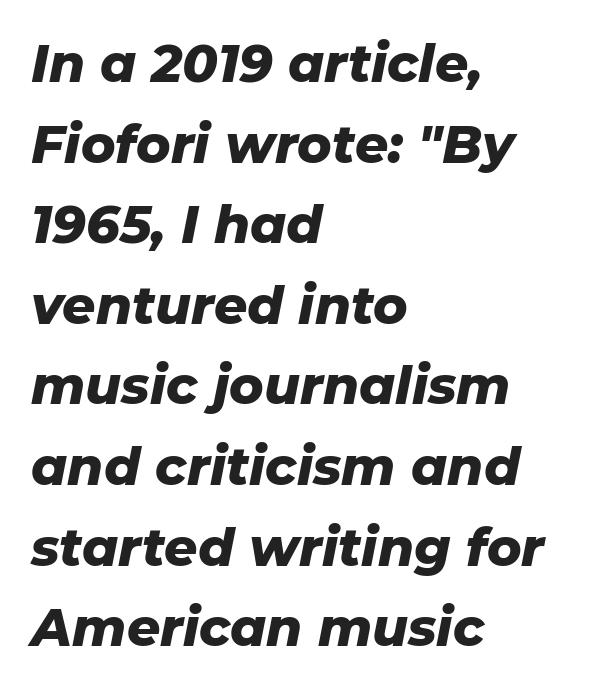
Q: Is the text bold? A: Yes.
Q: Is the text italic (slanted)? A: Yes, it leans right by about 11 degrees.
Q: Is the text underlined? A: No.
Q: How is the paragraph aligned? A: Left-aligned.
Q: Is the spacing between letters normal or unusually wide? A: Normal.
Q: Is the spacing between lines tight, normal or loose? A: Normal.
Q: Width (condensed, normal, or wide)? A: Normal.
Q: Stroke contrast? A: Low.
Q: x-height? A: Medium.
Q: Monospaced? A: No.
